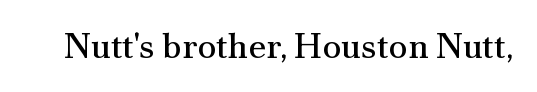
The letters stand upright; this is a roman face. Little horizontal feet cap the strokes, marking this as serif type. Beneath every word, the page is bare. This rendering leaves character spacing at its baseline value. The face looks like a standard text weight, possibly lighter. The rendering uses natural spacing where letterforms have individual widths.
